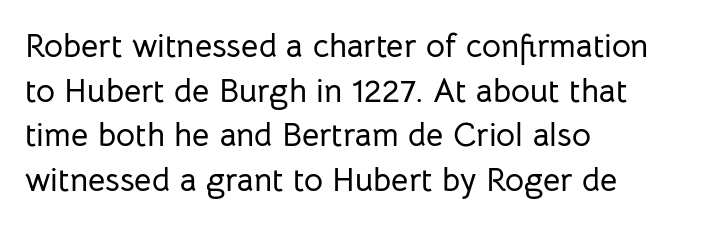
Q: Is the text italic (slanted)? A: No, it is upright.
Q: Is the typeface a serif or a sans-serif typeface? A: Sans-serif.
Q: Is the text underlined? A: No.
Q: How is the paragraph aligned? A: Left-aligned.
Q: Is the spacing between letters normal or unusually wide? A: Normal.
Q: Is the spacing between lines tight, normal or loose? A: Normal.
Q: Width (condensed, normal, or wide)? A: Normal.
Q: Stroke contrast? A: Low.
Q: x-height? A: Medium.
Q: Monospaced? A: No.
